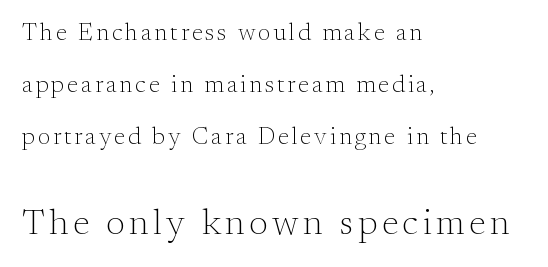
The passage shown stacks its lines with a broad gap. Is the type heavy? It reads as light-to-regular instead. Small tapered or slab feet sit at the stroke ends, so this counts as serif. The specimen omits any rule beneath the text block's lines.
